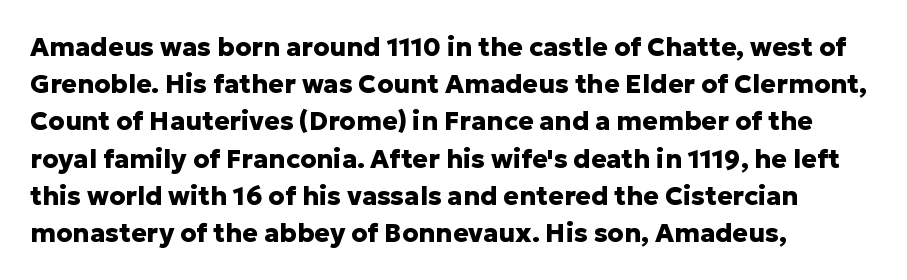
The image shows 26 px bold type, upright; set left-aligned, normal line spacing (1.43x), normal letter spacing, not underlined.
